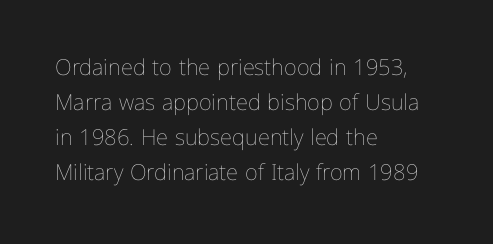
Q: Is the text bold? A: No.
Q: Is the text italic (slanted)? A: No, it is upright.
Q: Is the text underlined? A: No.
Q: How is the paragraph aligned? A: Left-aligned.
Q: Is the spacing between letters normal or unusually wide? A: Normal.
Q: Is the spacing between lines tight, normal or loose? A: Normal.
